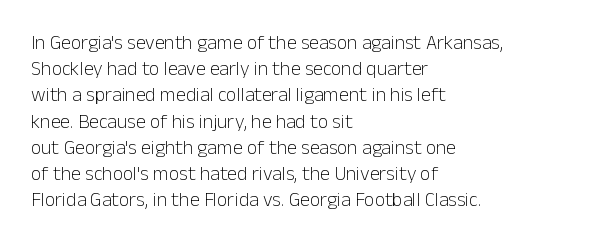
No chunkiness to these letters — they're not bold. Alignment: flush left. Do the letters lean? They stand straight. Horizontal bands of white between lines are of average thickness. Has an underline been added? It has not. Is the letter spacing exaggerated? No — it looks like the ordinary default.
